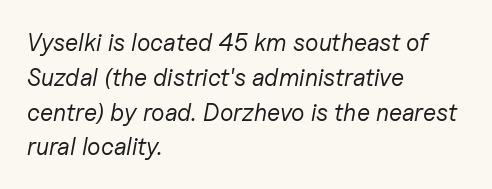
Q: Is the text bold? A: No.
Q: Is the text italic (slanted)? A: Yes, it leans right by about 11 degrees.
Q: Is the text underlined? A: No.
Q: How is the paragraph aligned? A: Left-aligned.
Q: Is the spacing between letters normal or unusually wide? A: Normal.
Q: Is the spacing between lines tight, normal or loose? A: Normal.
